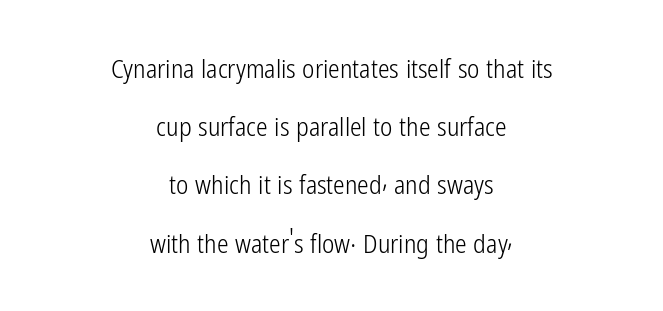
{"italic": "no", "bold": "no", "underline": "no", "align": "center", "line_spacing": "loose", "line_spacing_ratio": 2.24, "letter_spacing": "normal", "letter_spacing_em": 0.0, "glyph_px": 26}
